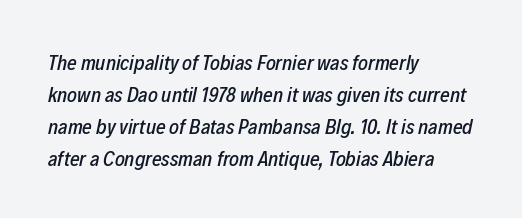
Q: Is the text italic (slanted)? A: Yes, it leans right by about 12 degrees.
Q: Is the text underlined? A: No.
Q: How is the paragraph aligned? A: Left-aligned.
Q: Is the spacing between letters normal or unusually wide? A: Normal.
Q: Is the spacing between lines tight, normal or loose? A: Normal.
